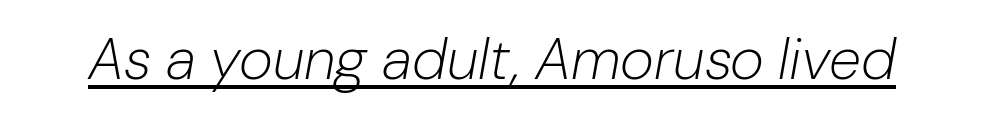
Q: Is the text bold? A: No.
Q: Is the text italic (slanted)? A: Yes, it leans right by about 10 degrees.
Q: Is the text underlined? A: Yes.
Q: Is the spacing between letters normal or unusually wide? A: Normal.
Q: Width (condensed, normal, or wide)? A: Normal.
Q: Stroke contrast? A: Low.
Q: x-height? A: Medium.
Q: Monospaced? A: No.
